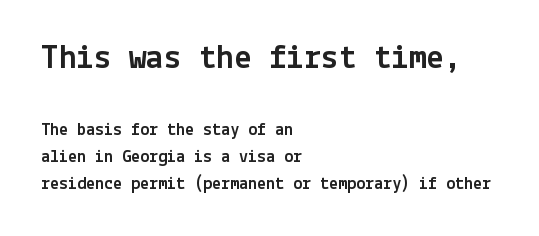
The image shows 35 px sans-serif type, upright; set left-aligned, normal line spacing (1.5x), normal letter spacing, not underlined; the first (top) block is 1.94x larger; a medium x-height.
